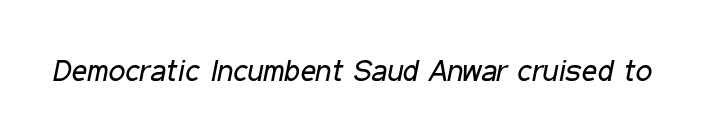
The image shows 30 px regular-weight, condensed type, italic (leaning right); set normal letter spacing, not underlined; low stroke contrast and a medium x-height.
